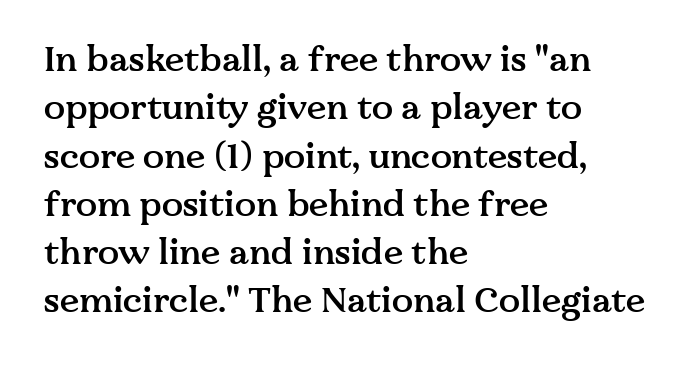
The image shows 35 px semibold serif type, upright; set left-aligned, normal line spacing (1.38x), normal letter spacing, not underlined; medium stroke contrast and a medium x-height.
